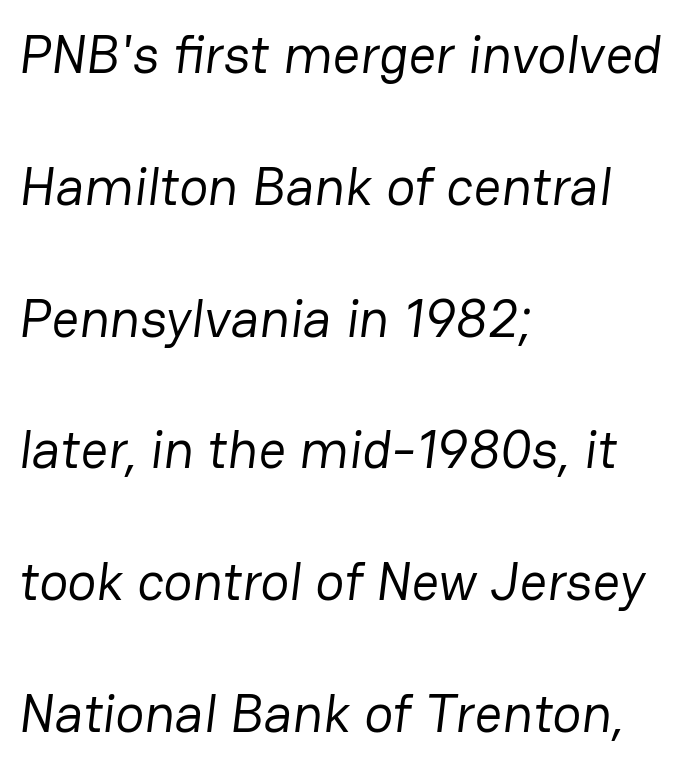
Q: Is the text bold? A: No.
Q: Is the typeface a serif or a sans-serif typeface? A: Sans-serif.
Q: Is the text underlined? A: No.
Q: How is the paragraph aligned? A: Left-aligned.
Q: Is the spacing between letters normal or unusually wide? A: Normal.
Q: Is the spacing between lines tight, normal or loose? A: Loose.
Q: Width (condensed, normal, or wide)? A: Normal.
Q: Stroke contrast? A: Low.
Q: x-height? A: Medium.
Q: Monospaced? A: No.
